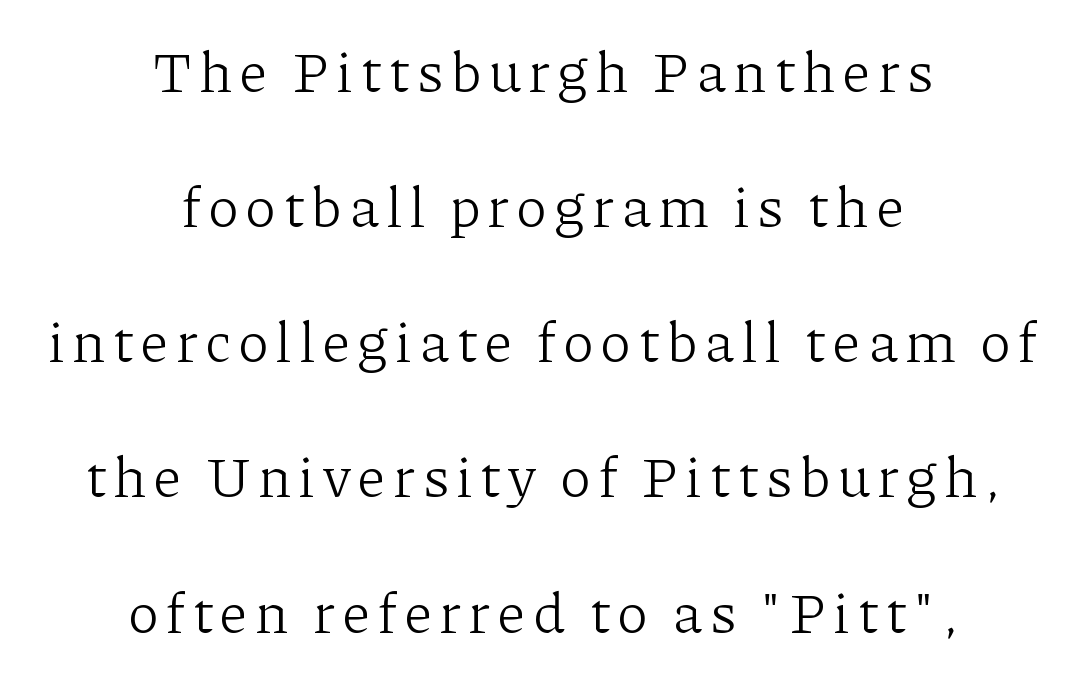
The face used here is proportionally spaced, like ordinary book or web type. The rendering shows small feet on the letterforms — a serif design. This reads as an unemphasized weight, regular at the heaviest. Vertical spacing — loose. This sample uses an upright cut, with every glyph sitting square on the baseline. These lines are centered, leaving both edges ragged.
